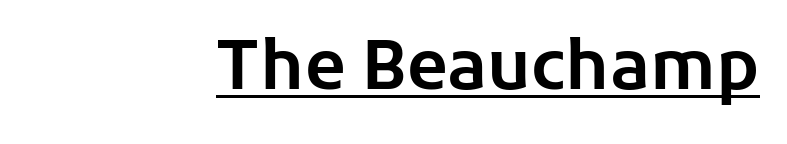
Q: Is the text italic (slanted)? A: No, it is upright.
Q: Is the typeface a serif or a sans-serif typeface? A: Sans-serif.
Q: Is the text underlined? A: Yes.
Q: How is the paragraph aligned? A: Right-aligned.
Q: Is the spacing between letters normal or unusually wide? A: Normal.
Q: Width (condensed, normal, or wide)? A: Normal.
Q: Stroke contrast? A: Low.
Q: x-height? A: Medium.
Q: Monospaced? A: No.
